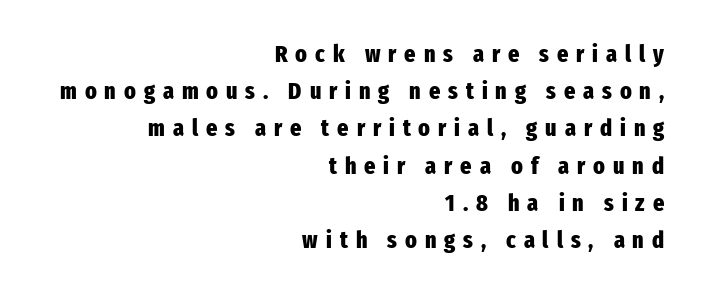
The image shows 24 px bold type, upright; set right-aligned, normal line spacing (1.55x), unusually wide letter spacing (+0.33 em), not underlined.
